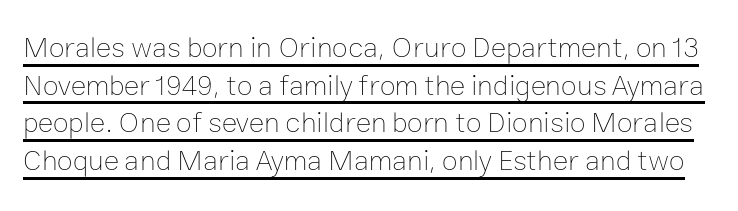
{"italic": "no", "bold": "no", "weight": "thin", "width": "normal", "stroke_contrast": "low", "x_height": "medium", "monospaced": "no", "underline": "yes", "line_spacing": "normal", "line_spacing_ratio": 1.3, "letter_spacing": "normal", "letter_spacing_em": 0.0, "glyph_px": 29}
